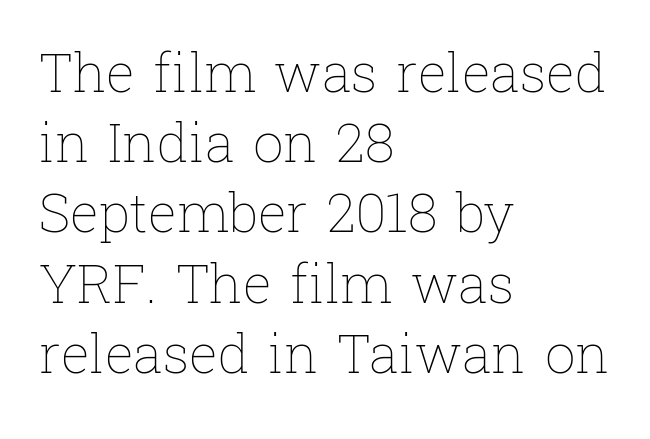
Line starts are locked; line ends wander. Honestly, the letter spacing is just normal — you wouldn't notice it. Normally led — the rows are evenly, conventionally spaced. Stems and bowls with no extra thickness — not bold. The letters advance in unequal steps, a hallmark of proportional type.
